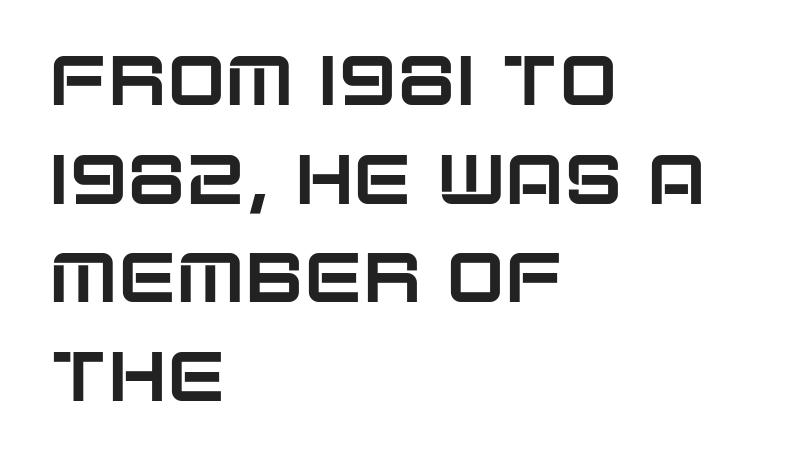
Q: Is the text italic (slanted)? A: No, it is upright.
Q: Is the typeface a serif or a sans-serif typeface? A: Sans-serif.
Q: Is the text underlined? A: No.
Q: How is the paragraph aligned? A: Left-aligned.
Q: Is the spacing between letters normal or unusually wide? A: Normal.
Q: Is the spacing between lines tight, normal or loose? A: Normal.
Q: Width (condensed, normal, or wide)? A: Normal.
Q: Stroke contrast? A: Low.
Q: x-height? A: Large.
Q: Monospaced? A: No.
